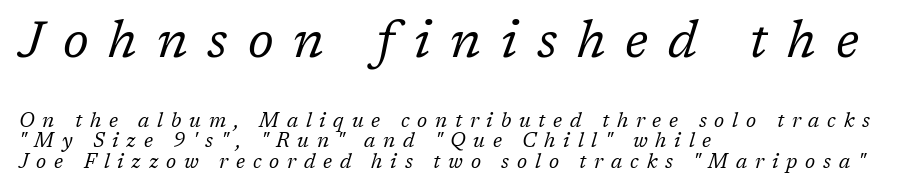
You get the large type first, then a drop to smaller type. Yep, those are serifs on the letters. This sample has the flowing, uneven cadence of proportional lettering. This is not heavy type; no bold has been used. Plain, unruled lines of type. Regarding leading, the lines here are crowded together.
